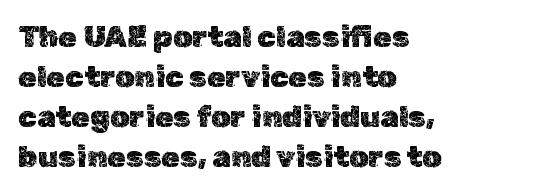
The image shows 30 px text type, upright; set left-aligned, normal line spacing (1.33x), normal letter spacing, not underlined; a medium x-height.
